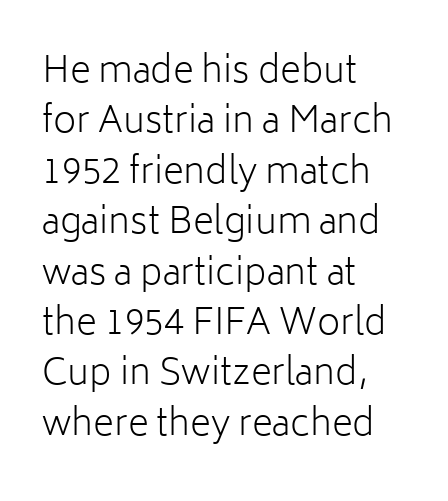
How would I describe the line gaps? Plain and ordinary. Every character sits straight up, as roman type does. The letters look calm and open, with moderate or lighter stems. Nobody touched the tracking dial on this one. Note the varied advance widths — an 'i' is clearly narrower than an 'm'. If you drew a ruler down the left edge, every line would touch it.
